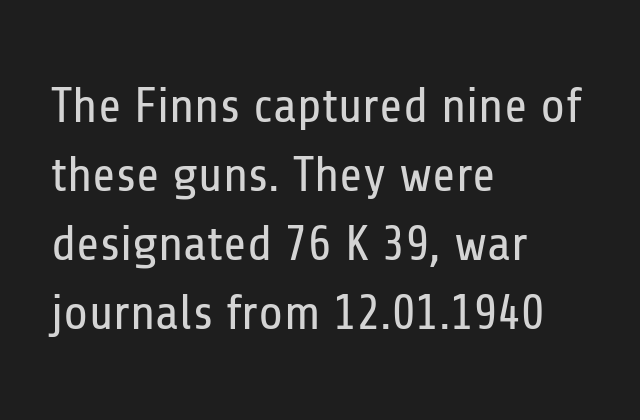
Proportional: the letters do not fall into vertical columns. This sample uses an upright cut, with every glyph sitting square on the baseline. Stroke terminals: plain, sans-serif. Stroke mass is kept to a normal reading level or below. Glyph-to-glyph distance matches everyday printed text.
